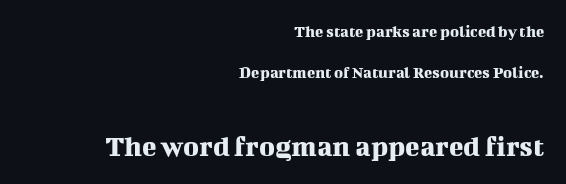
Is the lower block the larger one? Yes — the lower block carries the bigger type. This sample has the flowing, uneven cadence of proportional lettering. The words here are not underlined. The passage shown has conventional tracking throughout. Leftover space on each line is placed entirely before the opening word. To sum up the face: it has serifs.
